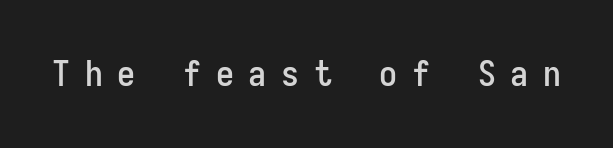
The image shows 36 px condensed sans-serif type, upright, monospaced; set unusually wide letter spacing (+0.41 em), not underlined; low stroke contrast and a medium x-height.
